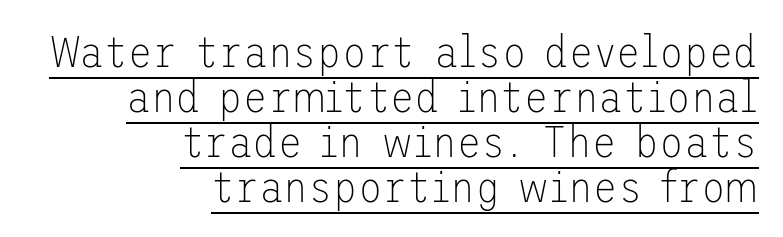
This rendering uses right alignment, leaving the left contour irregular. Horizontal bands of white between lines are thin slivers. The horizontal fit of the characters is conventional and even. These characters rest on top of a visible drawn line.
